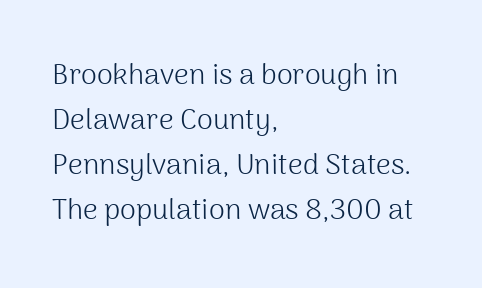
{"serif": "no", "italic": "no", "bold": "no", "weight": "light", "width": "normal", "stroke_contrast": "medium", "x_height": "medium", "monospaced": "no", "underline": "no", "align": "left", "line_spacing": "normal", "line_spacing_ratio": 1.55, "letter_spacing": "normal", "letter_spacing_em": 0.0, "glyph_px": 29}
